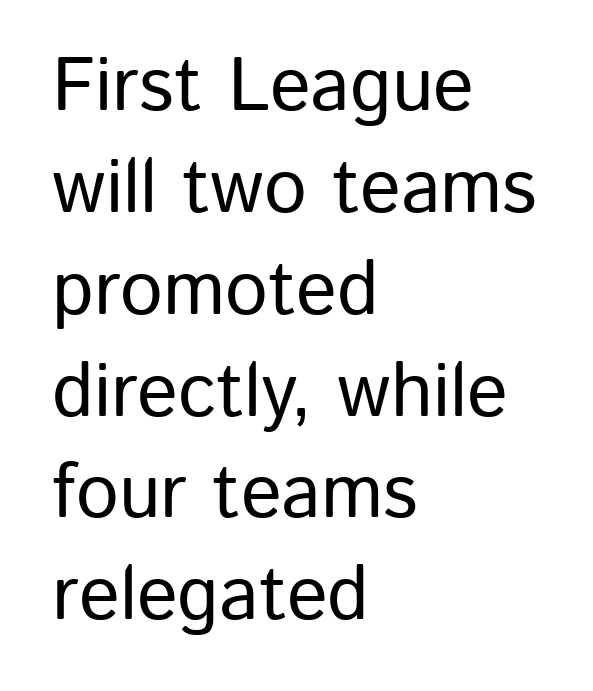
The image shows 76 px sans-serif type, upright; set left-aligned, normal line spacing (1.34x), normal letter spacing, not underlined; low stroke contrast and a medium x-height.
